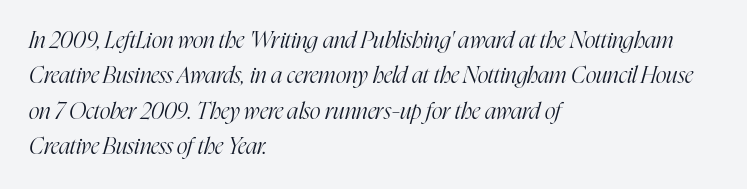
The image shows 23 px text type, italic (leaning right); set left-aligned, normal line spacing (1.54x), normal letter spacing, not underlined.
